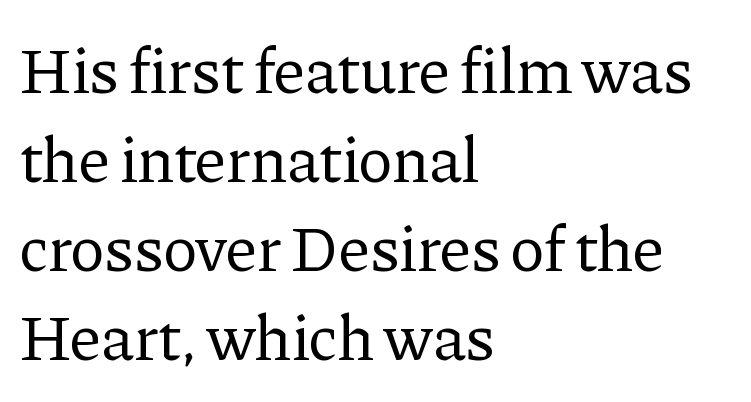
Q: Is the text bold? A: No.
Q: Is the text italic (slanted)? A: No, it is upright.
Q: Is the typeface a serif or a sans-serif typeface? A: Serif.
Q: Is the text underlined? A: No.
Q: How is the paragraph aligned? A: Left-aligned.
Q: Is the spacing between letters normal or unusually wide? A: Normal.
Q: Is the spacing between lines tight, normal or loose? A: Normal.
Q: Width (condensed, normal, or wide)? A: Normal.
Q: Stroke contrast? A: Low.
Q: x-height? A: Medium.
Q: Monospaced? A: No.
